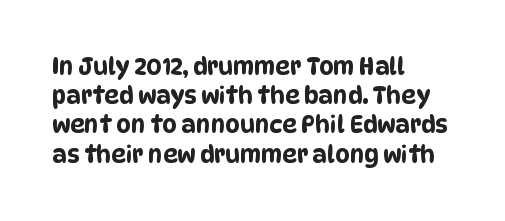
This rendering features lettering with no underline. Leading: standard. This rendering uses left alignment, leaving the right contour irregular. The passage shown has conventional tracking throughout.
